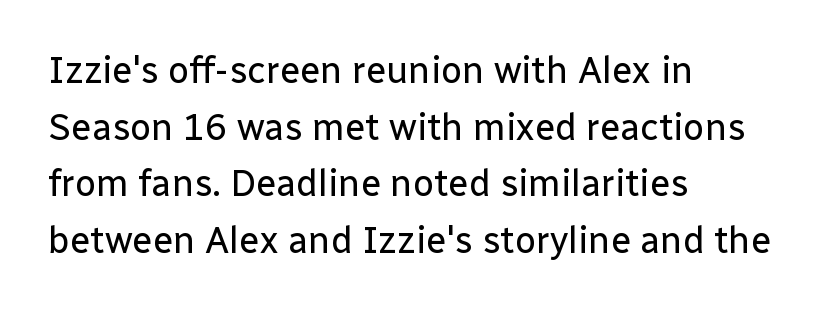
{"serif": "no", "italic": "no", "bold": "no", "weight": "regular", "width": "normal", "stroke_contrast": "low", "x_height": "medium", "monospaced": "no", "underline": "no", "align": "left", "line_spacing": "normal", "line_spacing_ratio": 1.53, "letter_spacing": "normal", "letter_spacing_em": 0.0, "glyph_px": 37}
